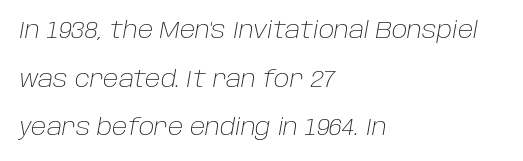
Widely set lines give the paragraph a tall, airy silhouette. Stem width sits at or under what a default text font uses. Teacher's note: observe the even left margin — that is flush-left alignment. The axis of the letterforms is tilted away from vertical. In terms of letterspacing, this is plain default setting.
